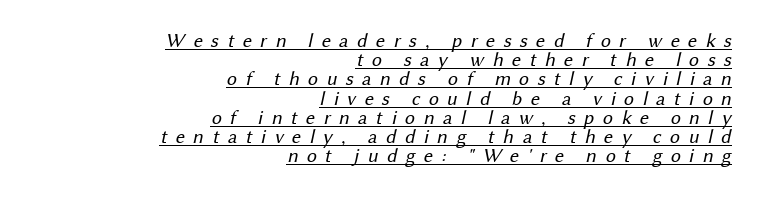
Rows of type sit shoulder to shoulder in the vertical direction. Caption: face not bold, strokes unweighted. Students, note that the glyphs here are deliberately spaced far apart. Notice how the passage keeps a crisp vertical edge on the right only.
